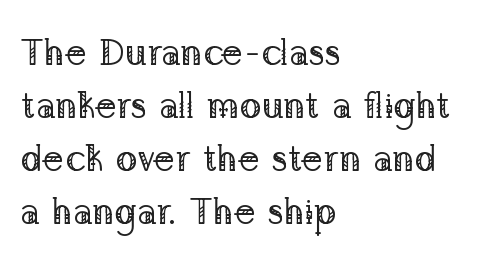
Proportional: the letters do not fall into vertical columns. Type style note: has serifs. The passage is arranged the way most books set body copy — flush left. Upright lettering throughout.
